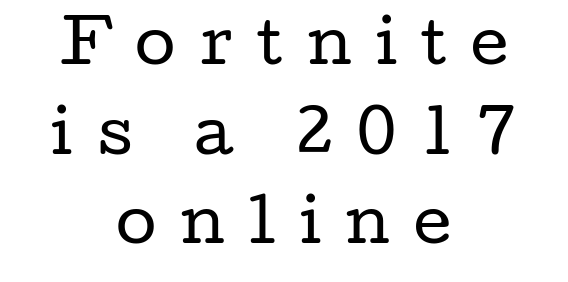
Descender tails drop into unmarked territory. The passage is arranged like a title page — every line centered. If you drew a line through each stem, it would be perfectly vertical. Stroke mass is kept to a normal reading level or below. Here the designer chose a conventional face with non-uniform glyph widths. The face used here is rendered with a markedly widened letterfit.
